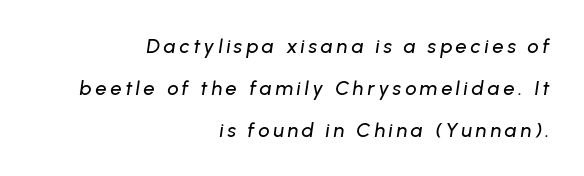
Q: Is the text italic (slanted)? A: Yes, it leans right by about 8 degrees.
Q: Is the text underlined? A: No.
Q: How is the paragraph aligned? A: Right-aligned.
Q: Is the spacing between lines tight, normal or loose? A: Loose.
